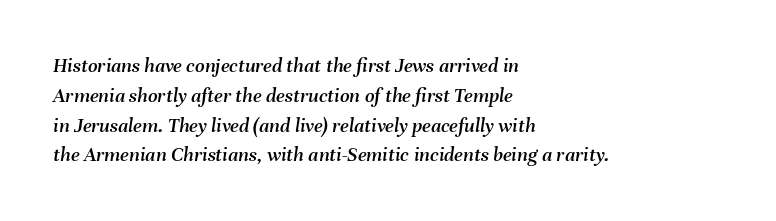
The image shows 21 px text type, italic (leaning right); set left-aligned, normal line spacing (1.42x), normal letter spacing, not underlined.
